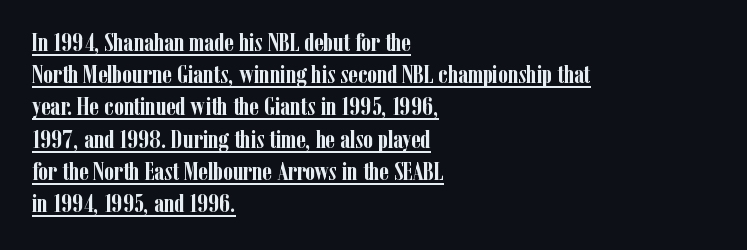
Q: Is the text bold? A: Yes.
Q: Is the text italic (slanted)? A: No, it is upright.
Q: Is the text underlined? A: Yes.
Q: How is the paragraph aligned? A: Left-aligned.
Q: Is the spacing between letters normal or unusually wide? A: Normal.
Q: Is the spacing between lines tight, normal or loose? A: Normal.
